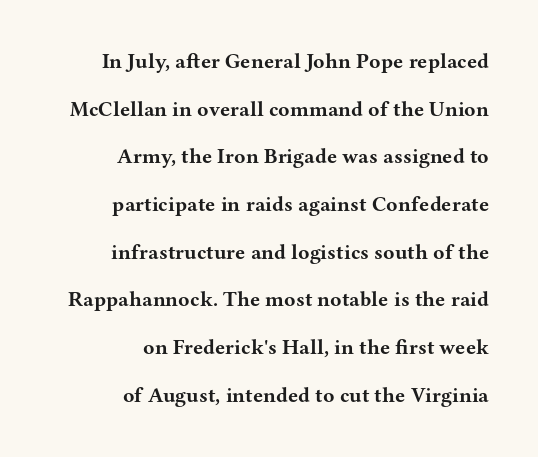
Q: Is the text bold? A: Yes.
Q: Is the text italic (slanted)? A: No, it is upright.
Q: Is the text underlined? A: No.
Q: How is the paragraph aligned? A: Right-aligned.
Q: Is the spacing between letters normal or unusually wide? A: Normal.
Q: Is the spacing between lines tight, normal or loose? A: Loose.
